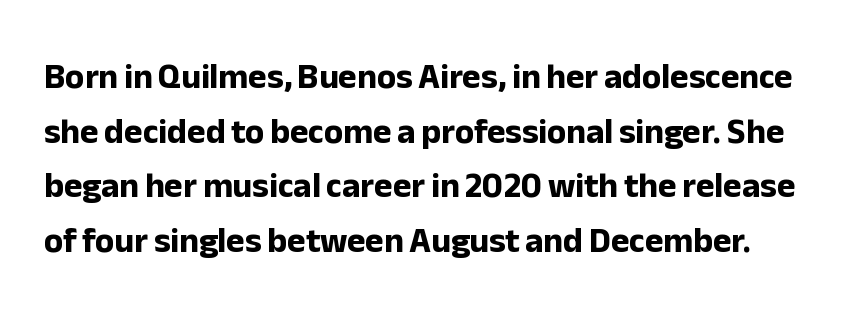
The tracking reads as untouched default to a designer's eye. A typesetter would call this leading conventional body-copy spacing. Nothing sits at the stroke ends, so this counts as sans-serif. Descender tails drop into unmarked territory. Every letter is thick-stroked: bold, no question. Ordinary non-slanted type is in use.
